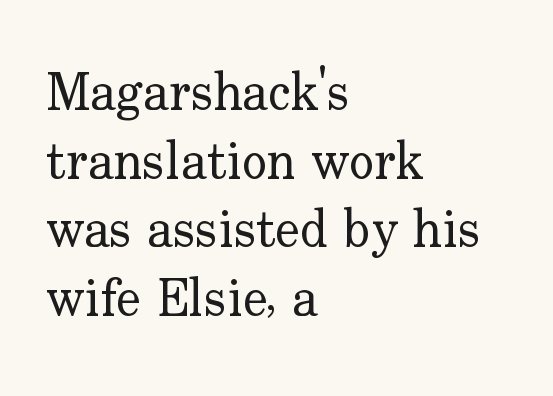
Font category for this specimen: serif. Bare-footed words on every line. Characters remain perfectly vertical along every line. The face used here is rendered with its standard letterfit. You could not count columns in this text — the font is proportionally spaced.
